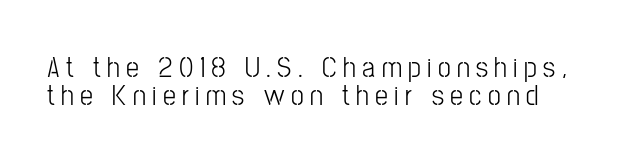
The image shows 29 px light, condensed sans-serif type, upright; set tight line spacing (0.96x), unusually wide letter spacing (+0.22 em), not underlined; low stroke contrast and a medium x-height.
